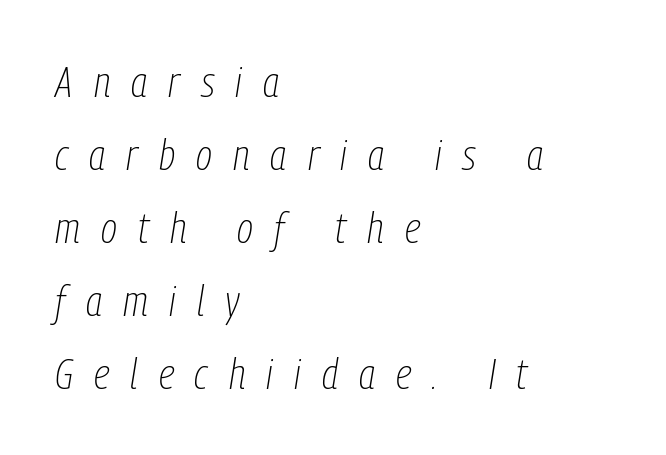
{"italic": "yes", "lean": "right", "slant_degrees": 9, "bold": "no", "weight": "thin", "width": "condensed", "stroke_contrast": "low", "x_height": "medium", "monospaced": "no", "underline": "no", "align": "left", "line_spacing": "normal", "line_spacing_ratio": 1.7, "letter_spacing": "wide", "letter_spacing_em": 0.49, "glyph_px": 43}
